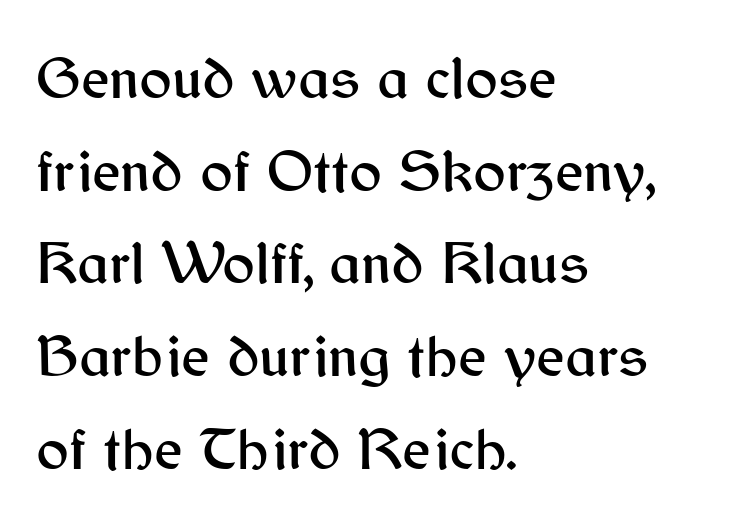
Vertical spacing — default. No extra tracking has been applied to these lines. Quick note: not italic, upright. Spacing verdict: proportional, widths tailored to each character. Left-aligned paragraph, ragged on the right.
